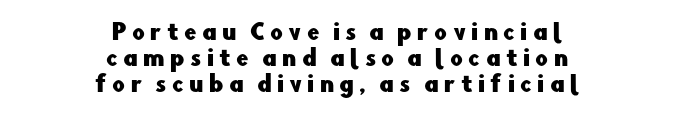
Every stem runs plumb, perpendicular to the baseline. Just letters on the line, the space beneath them empty. Here the glyphs are tracked loosely, breaking word shapes into spaced letters. A student would call this center alignment; a typographer would say set centered.
